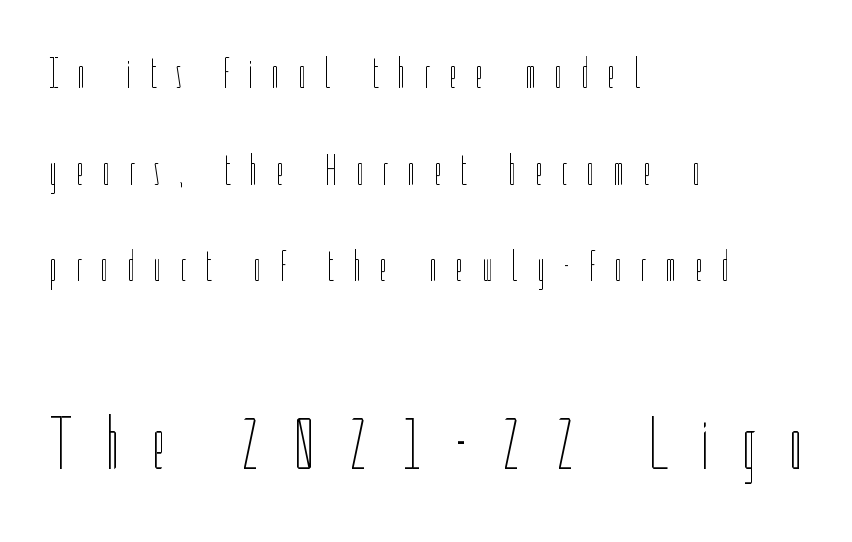
{"italic": "no", "bold": "no", "weight": "thin", "width": "condensed", "stroke_contrast": "low", "x_height": "medium", "monospaced": "no", "underline": "no", "align": "left", "line_spacing": "loose", "line_spacing_ratio": 2.25, "letter_spacing": "wide", "letter_spacing_em": 0.42, "larger_block": "second", "size_ratio": 1.77, "glyph_px": 76}
